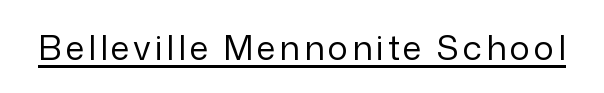
Q: Is the text bold? A: No.
Q: Is the text italic (slanted)? A: No, it is upright.
Q: Is the typeface a serif or a sans-serif typeface? A: Sans-serif.
Q: Is the text underlined? A: Yes.
Q: Width (condensed, normal, or wide)? A: Normal.
Q: Stroke contrast? A: Low.
Q: x-height? A: Medium.
Q: Monospaced? A: No.
